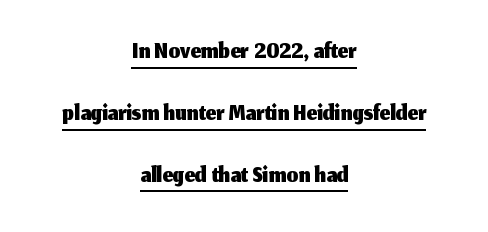
{"serif": "no", "italic": "no", "width": "normal", "stroke_contrast": "medium", "x_height": "medium", "monospaced": "no", "underline": "yes", "align": "center", "line_spacing": "normal", "line_spacing_ratio": 1.67, "letter_spacing": "normal", "letter_spacing_em": 0.0, "glyph_px": 37}
